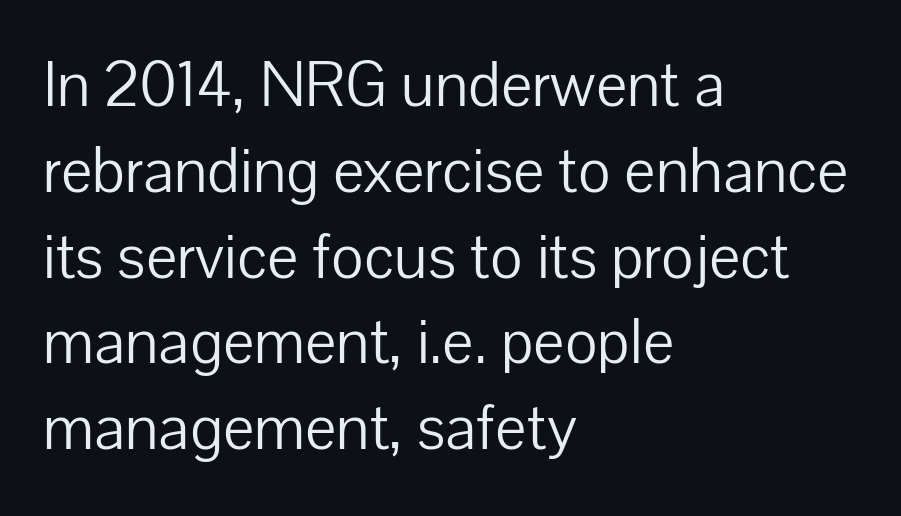
Where is the straight margin? On the left. Looks like regular typesetting: each glyph gets only the width it needs. Quick note: not italic, upright. A quiet, ordinary-to-light weight characterises the typeface.
